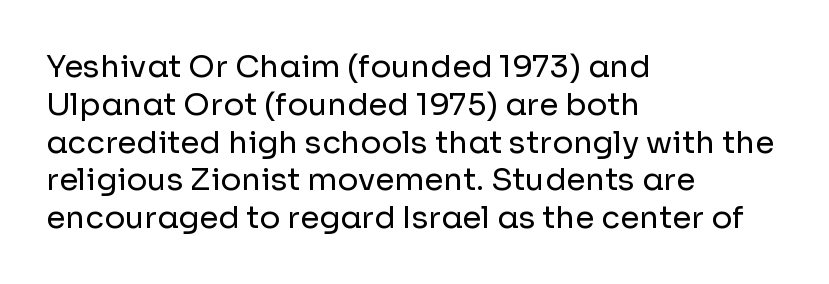
Which margin do the lines hug? The left one — the right edge is uneven. Type style note: lacks serifs. Does the lettering tilt? It doesn't — this is upright. The foot of each line stays bare and open. The horizontal fit of the characters is conventional and even.
